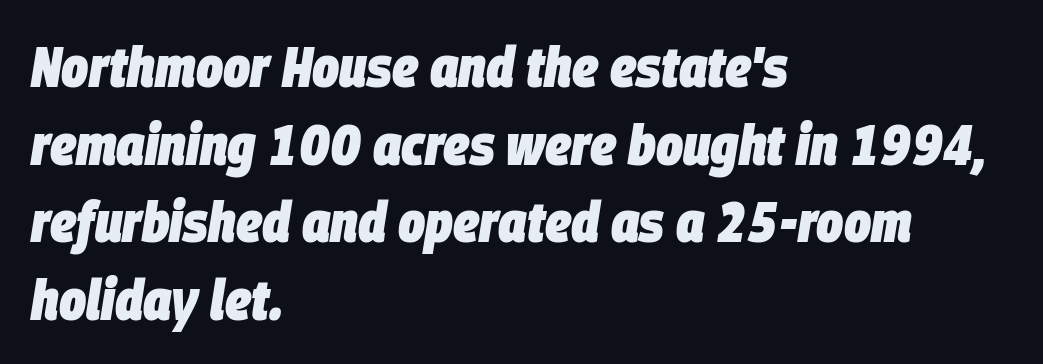
{"italic": "yes", "lean": "right", "slant_degrees": 9, "bold": "yes", "weight": "heavy", "width": "condensed", "stroke_contrast": "low", "x_height": "large", "monospaced": "no", "underline": "no", "align": "left", "line_spacing": "normal", "line_spacing_ratio": 1.36, "letter_spacing": "normal", "letter_spacing_em": 0.0, "glyph_px": 57}
